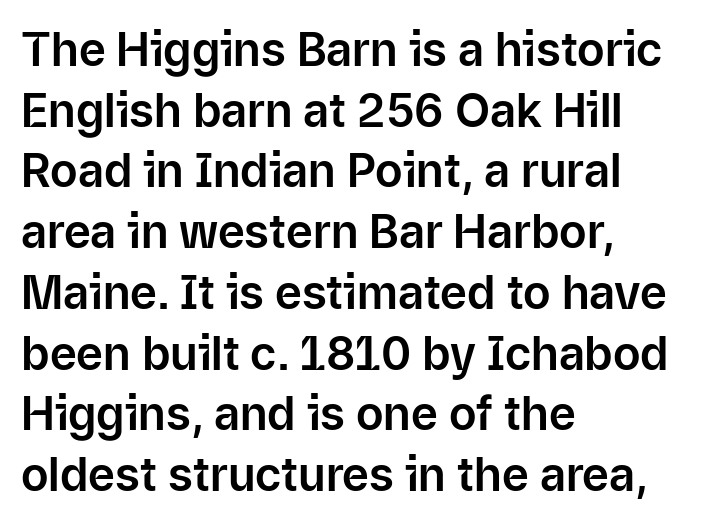
{"serif": "no", "italic": "no", "width": "normal", "stroke_contrast": "low", "x_height": "medium", "monospaced": "no", "underline": "no", "align": "left", "line_spacing": "normal", "line_spacing_ratio": 1.32, "letter_spacing": "normal", "letter_spacing_em": 0.0, "glyph_px": 46}
